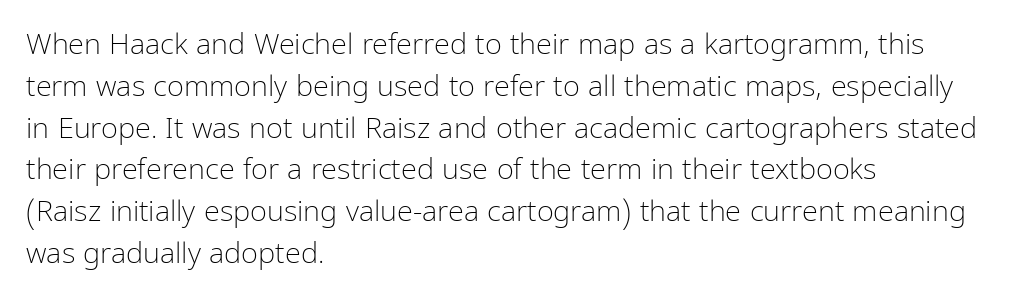
Q: Is the text bold? A: No.
Q: Is the text italic (slanted)? A: No, it is upright.
Q: Is the typeface a serif or a sans-serif typeface? A: Sans-serif.
Q: Is the text underlined? A: No.
Q: How is the paragraph aligned? A: Left-aligned.
Q: Is the spacing between letters normal or unusually wide? A: Normal.
Q: Is the spacing between lines tight, normal or loose? A: Normal.
Q: Width (condensed, normal, or wide)? A: Condensed.
Q: Stroke contrast? A: Low.
Q: x-height? A: Medium.
Q: Monospaced? A: No.
